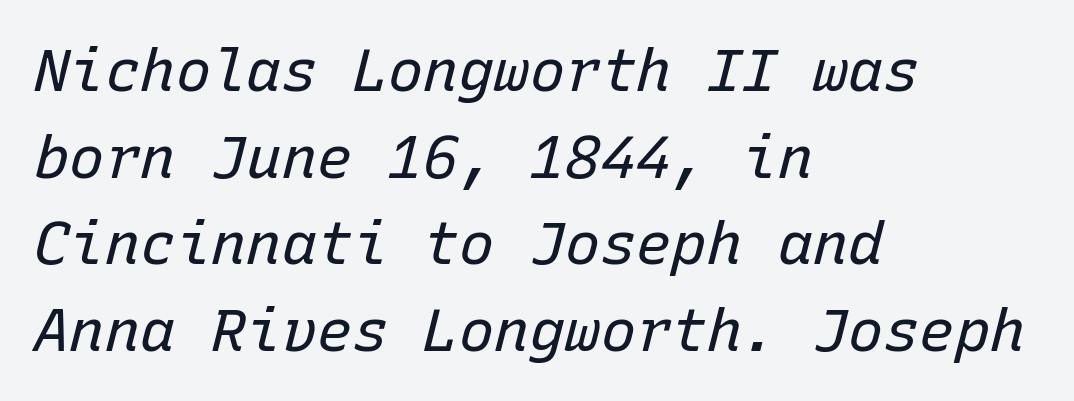
Q: Is the text bold? A: No.
Q: Is the text italic (slanted)? A: Yes, it leans right by about 15 degrees.
Q: Is the text underlined? A: No.
Q: How is the paragraph aligned? A: Left-aligned.
Q: Is the spacing between letters normal or unusually wide? A: Normal.
Q: Is the spacing between lines tight, normal or loose? A: Normal.
Q: Width (condensed, normal, or wide)? A: Normal.
Q: Stroke contrast? A: Low.
Q: x-height? A: Medium.
Q: Monospaced? A: Yes.
